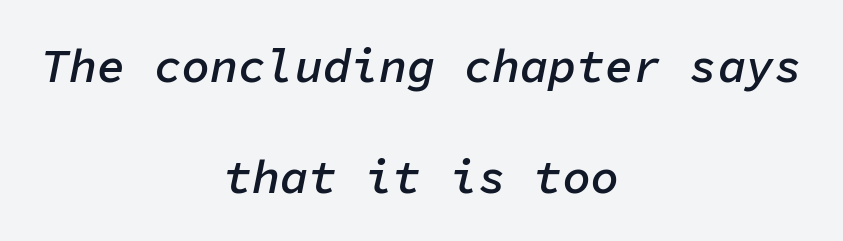
{"italic": "yes", "lean": "right", "slant_degrees": 11, "bold": "semi", "weight": "semibold", "width": "normal", "stroke_contrast": "low", "x_height": "medium", "monospaced": "yes", "underline": "no", "align": "center", "line_spacing": "loose", "line_spacing_ratio": 2.36, "letter_spacing": "normal", "letter_spacing_em": 0.0, "glyph_px": 47}
